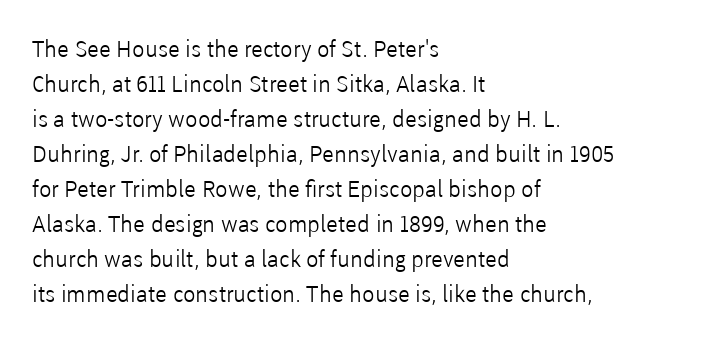
Q: Is the text bold? A: No.
Q: Is the text italic (slanted)? A: No, it is upright.
Q: Is the text underlined? A: No.
Q: How is the paragraph aligned? A: Left-aligned.
Q: Is the spacing between letters normal or unusually wide? A: Normal.
Q: Is the spacing between lines tight, normal or loose? A: Normal.
